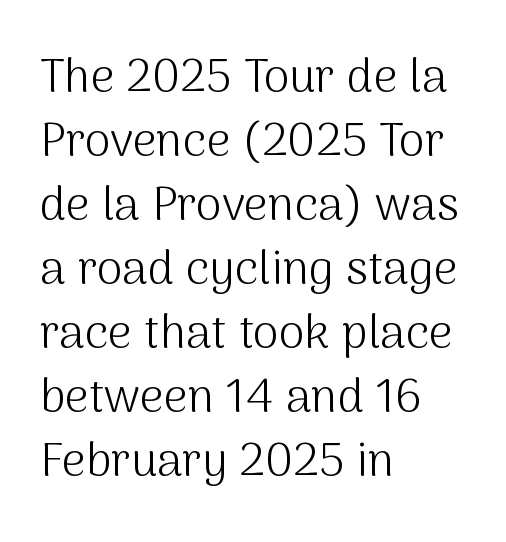
Q: Is the text bold? A: No.
Q: Is the text italic (slanted)? A: No, it is upright.
Q: Is the typeface a serif or a sans-serif typeface? A: Sans-serif.
Q: Is the text underlined? A: No.
Q: How is the paragraph aligned? A: Left-aligned.
Q: Is the spacing between letters normal or unusually wide? A: Normal.
Q: Is the spacing between lines tight, normal or loose? A: Normal.
Q: Width (condensed, normal, or wide)? A: Normal.
Q: Stroke contrast? A: Medium.
Q: x-height? A: Medium.
Q: Monospaced? A: No.
